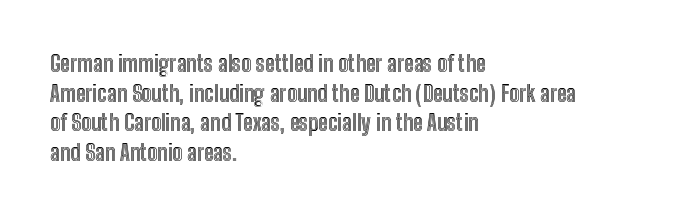
Q: Is the text italic (slanted)? A: No, it is upright.
Q: Is the text underlined? A: No.
Q: How is the paragraph aligned? A: Left-aligned.
Q: Is the spacing between letters normal or unusually wide? A: Normal.
Q: Is the spacing between lines tight, normal or loose? A: Normal.
